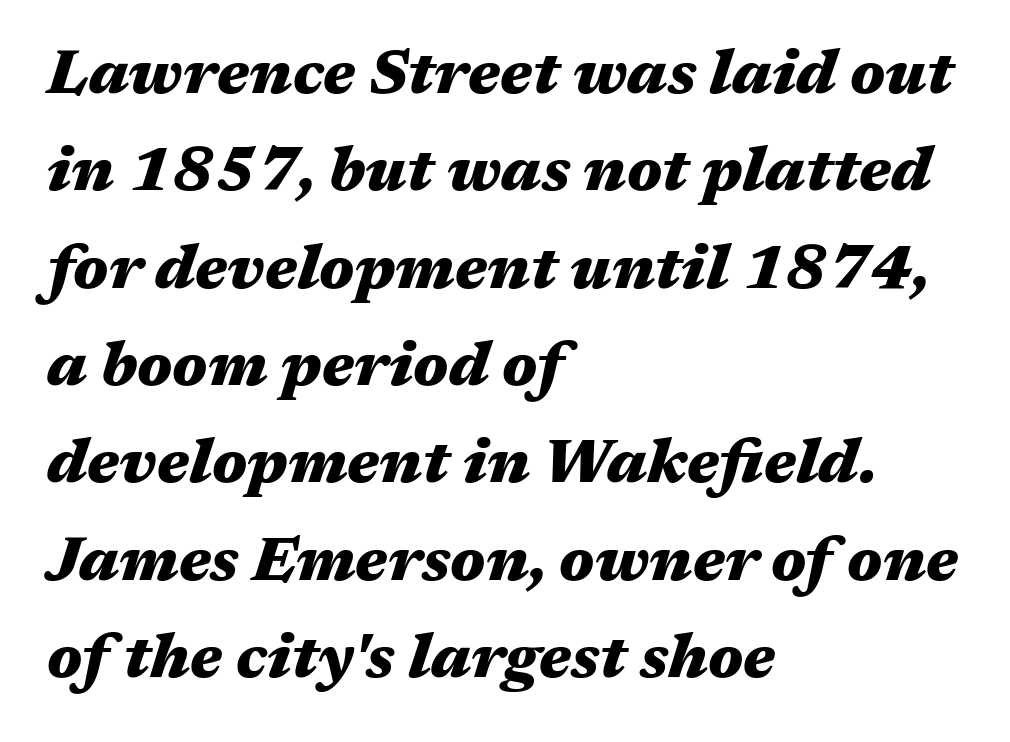
Q: Is the text bold? A: Yes.
Q: Is the text italic (slanted)? A: Yes, it leans right by about 17 degrees.
Q: Is the text underlined? A: No.
Q: How is the paragraph aligned? A: Left-aligned.
Q: Is the spacing between letters normal or unusually wide? A: Normal.
Q: Is the spacing between lines tight, normal or loose? A: Normal.
Q: Width (condensed, normal, or wide)? A: Wide.
Q: Stroke contrast? A: Medium.
Q: x-height? A: Medium.
Q: Monospaced? A: No.
